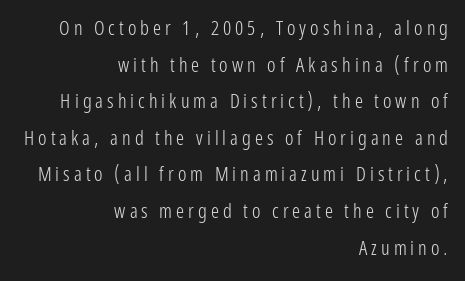
{"italic": "no", "bold": "no", "underline": "no", "align": "right", "line_spacing_ratio": 1.83, "letter_spacing": "wide", "letter_spacing_em": 0.2, "glyph_px": 20}
